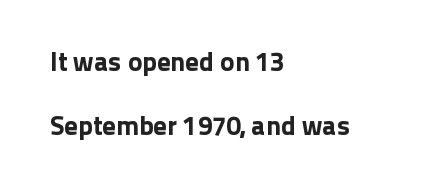
Q: Is the text italic (slanted)? A: No, it is upright.
Q: Is the text underlined? A: No.
Q: How is the paragraph aligned? A: Left-aligned.
Q: Is the spacing between letters normal or unusually wide? A: Normal.
Q: Is the spacing between lines tight, normal or loose? A: Loose.
